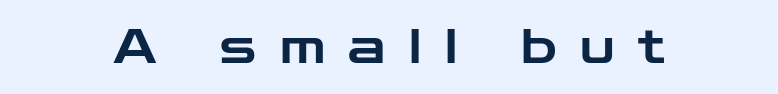
Look at the tracking — it's clearly loosened, letters drifting apart. Posture: vertical. Is this a sans? Yes — the strokes have no serifs. Do the characters align in a grid? No, the font is proportional. The gap between lines stays unmarked.
